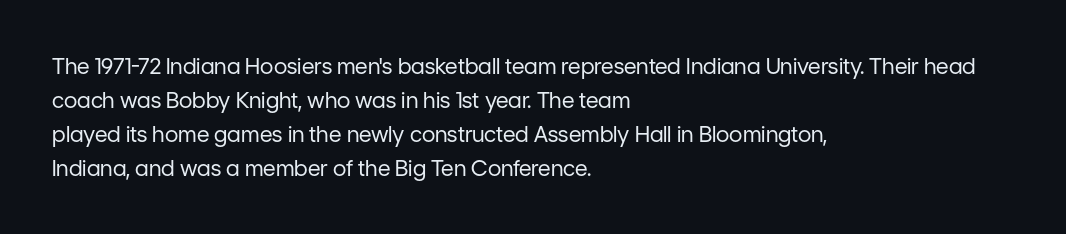
{"italic": "no", "bold": "no", "underline": "no", "align": "left", "line_spacing": "normal", "line_spacing_ratio": 1.54, "letter_spacing": "normal", "letter_spacing_em": 0.0, "glyph_px": 22}
